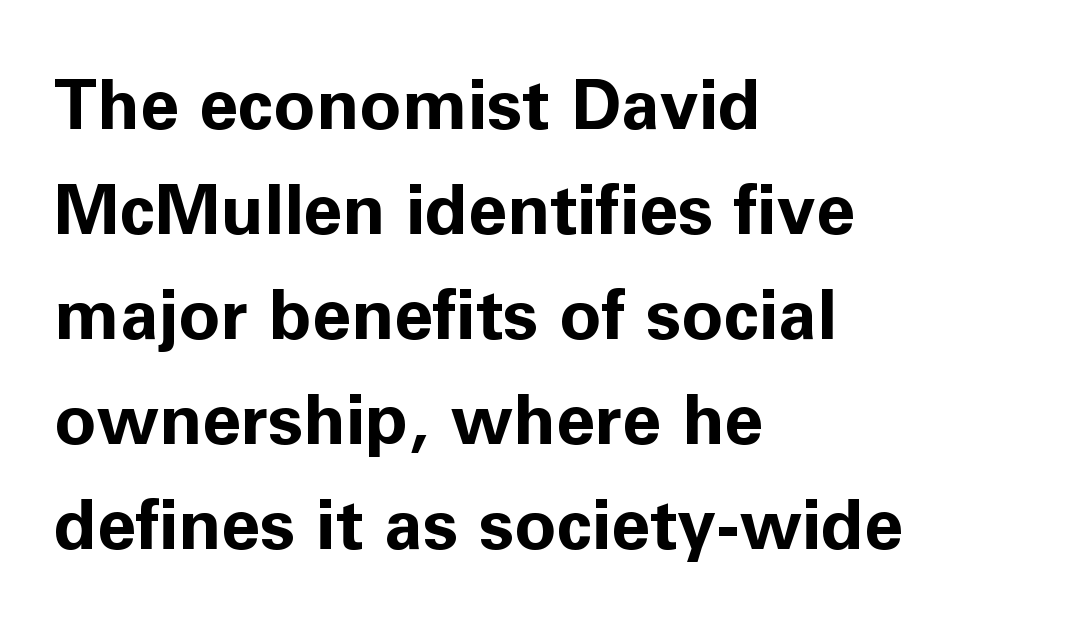
The image shows 70 px bold sans-serif type, upright; set left-aligned, normal line spacing (1.5x), normal letter spacing, not underlined; low stroke contrast and a medium x-height.
